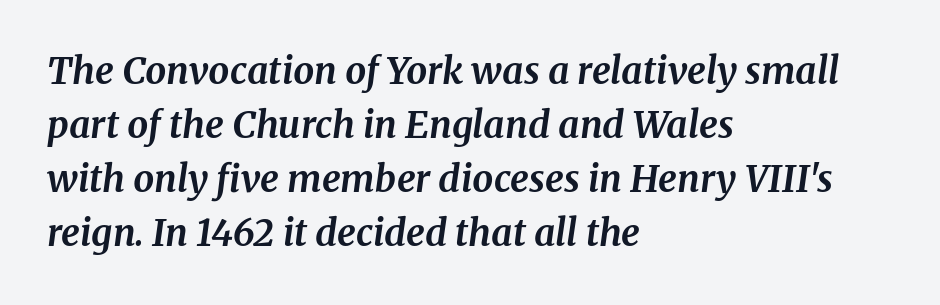
Q: Is the text bold? A: Yes.
Q: Is the text italic (slanted)? A: Yes, it leans right by about 8 degrees.
Q: Is the typeface a serif or a sans-serif typeface? A: Serif.
Q: Is the text underlined? A: No.
Q: How is the paragraph aligned? A: Left-aligned.
Q: Is the spacing between letters normal or unusually wide? A: Normal.
Q: Is the spacing between lines tight, normal or loose? A: Normal.
Q: Width (condensed, normal, or wide)? A: Normal.
Q: Stroke contrast? A: Medium.
Q: x-height? A: Medium.
Q: Monospaced? A: No.
